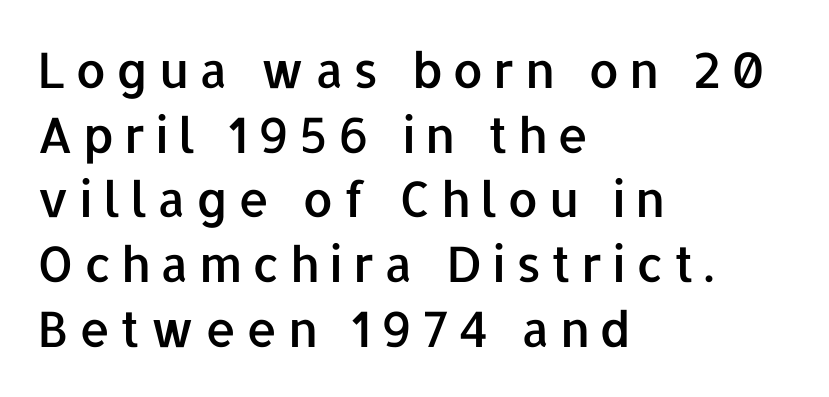
{"serif": "no", "italic": "no", "width": "normal", "stroke_contrast": "low", "x_height": "medium", "monospaced": "no", "underline": "no", "align": "left", "line_spacing": "normal", "line_spacing_ratio": 1.32, "letter_spacing": "wide", "letter_spacing_em": 0.2, "glyph_px": 49}
